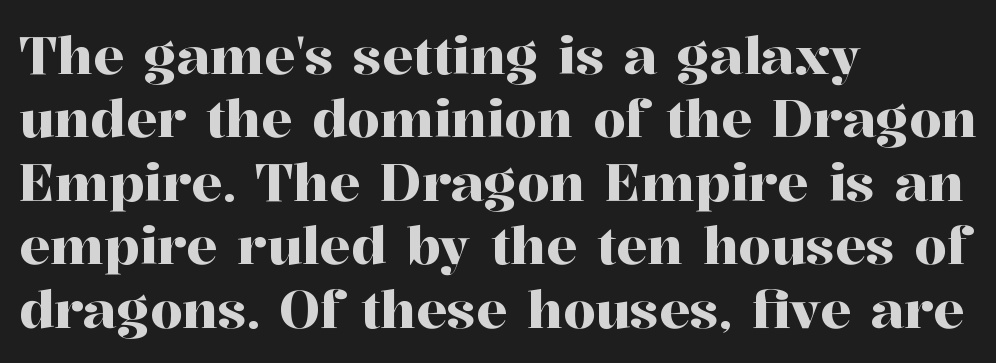
{"serif": "yes", "italic": "no", "width": "normal", "stroke_contrast": "high", "x_height": "medium", "monospaced": "no", "underline": "no", "align": "left", "line_spacing_ratio": 1.22, "letter_spacing": "normal", "letter_spacing_em": 0.0, "glyph_px": 52}
